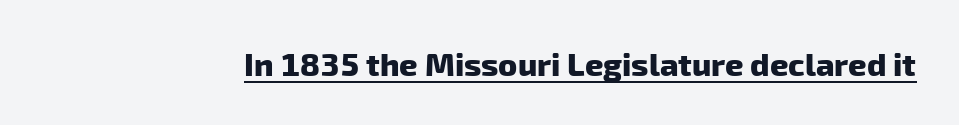
Q: Is the text bold? A: Yes.
Q: Is the typeface a serif or a sans-serif typeface? A: Sans-serif.
Q: Is the text underlined? A: Yes.
Q: Is the spacing between letters normal or unusually wide? A: Normal.
Q: Width (condensed, normal, or wide)? A: Normal.
Q: Stroke contrast? A: Low.
Q: x-height? A: Medium.
Q: Monospaced? A: No.
